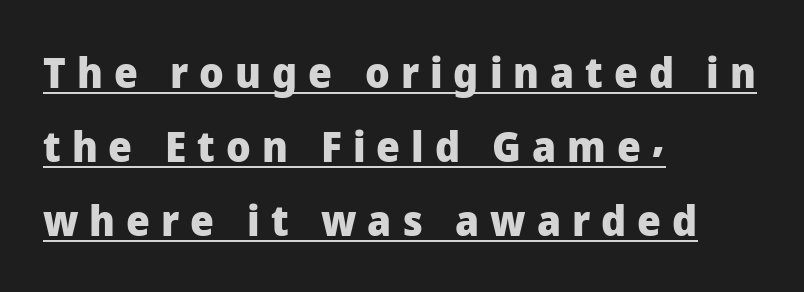
{"serif": "no", "italic": "no", "bold": "yes", "weight": "heavy", "width": "normal", "stroke_contrast": "low", "x_height": "medium", "monospaced": "no", "underline": "yes", "align": "left", "line_spacing_ratio": 1.76, "letter_spacing": "wide", "letter_spacing_em": 0.26, "glyph_px": 42}
